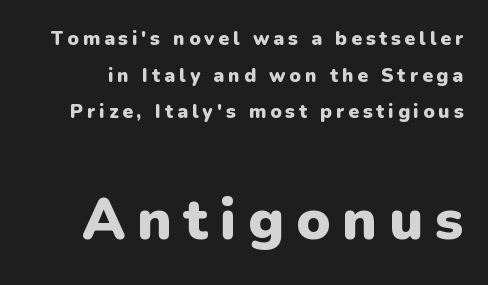
{"serif": "no", "italic": "no", "bold": "yes", "weight": "heavy", "width": "normal", "stroke_contrast": "low", "x_height": "medium", "monospaced": "no", "underline": "no", "line_spacing": "loose", "line_spacing_ratio": 1.93, "letter_spacing": "wide", "letter_spacing_em": 0.21, "larger_block": "second", "size_ratio": 3.0, "glyph_px": 57}
